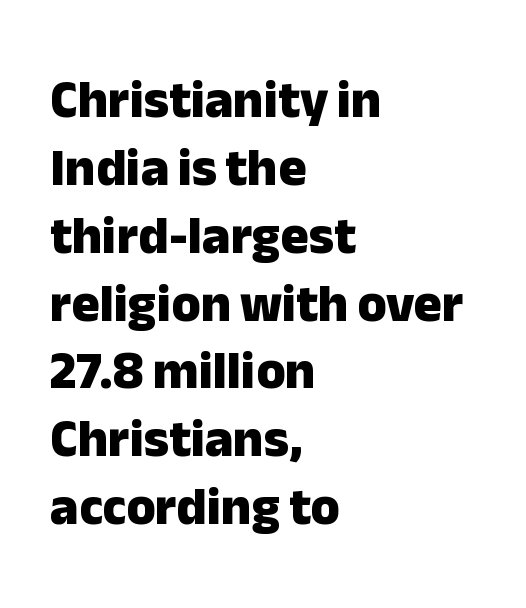
The image shows 53 px heavy sans-serif type, upright; set left-aligned, normal line spacing (1.28x), normal letter spacing, not underlined; low stroke contrast and a medium x-height.
